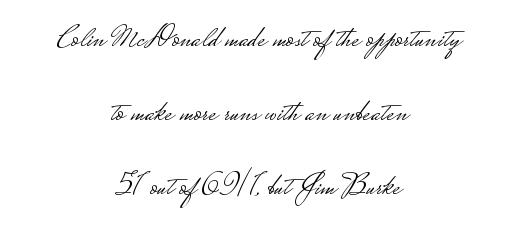
Q: Is the text bold? A: No.
Q: Is the text italic (slanted)? A: Yes.
Q: Is the typeface a serif or a sans-serif typeface? A: Sans-serif.
Q: Is the text underlined? A: No.
Q: How is the paragraph aligned? A: Centered.
Q: Is the spacing between letters normal or unusually wide? A: Normal.
Q: Is the spacing between lines tight, normal or loose? A: Loose.
Q: Width (condensed, normal, or wide)? A: Wide.
Q: Stroke contrast? A: Low.
Q: Monospaced? A: No.
